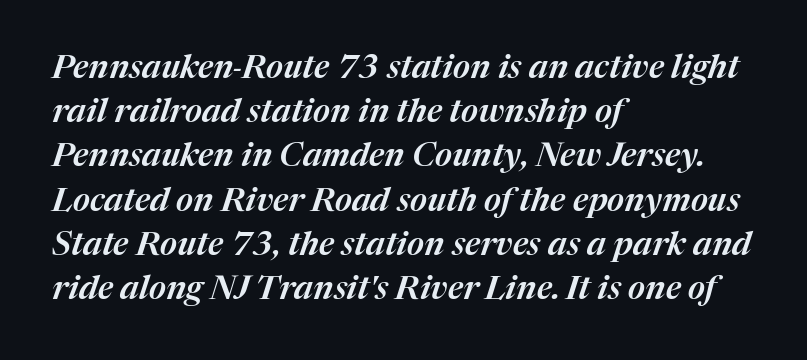
{"italic": "yes", "lean": "right", "slant_degrees": 17, "width": "normal", "stroke_contrast": "medium", "x_height": "medium", "monospaced": "no", "underline": "no", "align": "left", "line_spacing": "normal", "line_spacing_ratio": 1.34, "letter_spacing": "normal", "letter_spacing_em": 0.0, "glyph_px": 33}
